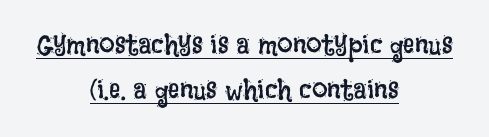
{"italic": "no", "bold": "no", "weight": "regular", "width": "condensed", "stroke_contrast": "low", "x_height": "large", "monospaced": "no", "underline": "yes", "align": "center", "line_spacing": "normal", "line_spacing_ratio": 1.61, "letter_spacing": "normal", "letter_spacing_em": 0.0, "glyph_px": 28}
